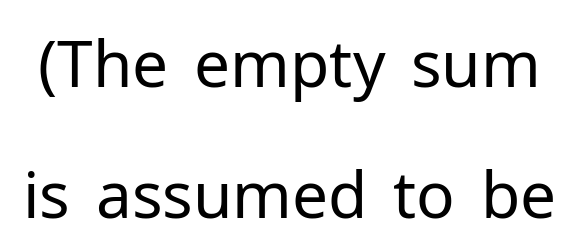
The image shows 64 px regular-weight sans-serif type, upright; set loose line spacing (2.05x), normal letter spacing, not underlined; low stroke contrast and a medium x-height.
